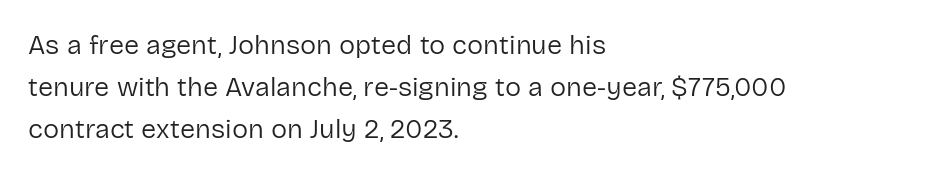
Q: Is the text bold? A: No.
Q: Is the text italic (slanted)? A: No, it is upright.
Q: Is the text underlined? A: No.
Q: How is the paragraph aligned? A: Left-aligned.
Q: Is the spacing between letters normal or unusually wide? A: Normal.
Q: Is the spacing between lines tight, normal or loose? A: Normal.
